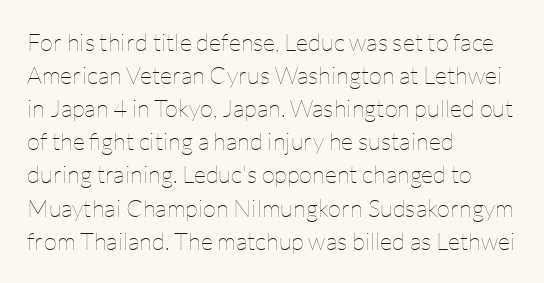
The image shows 24 px text type, upright; set left-aligned, normal line spacing (1.38x), normal letter spacing, not underlined.
